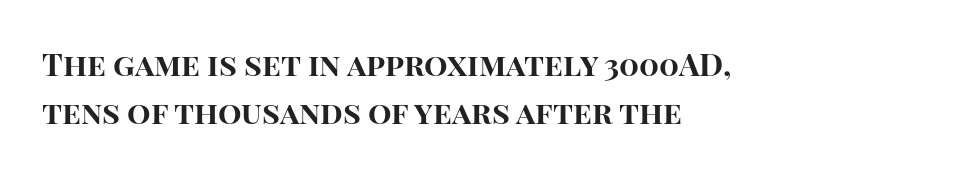
The image shows 31 px bold sans-serif type, upright; set left-aligned, normal line spacing (1.55x), normal letter spacing, not underlined; high stroke contrast and a large x-height.
